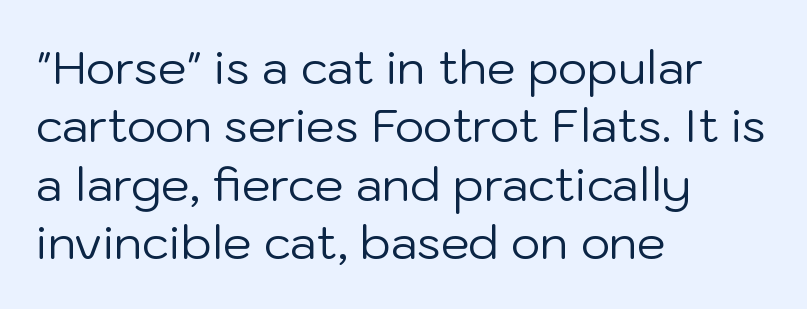
{"serif": "no", "italic": "no", "bold": "no", "weight": "regular", "width": "normal", "stroke_contrast": "low", "x_height": "medium", "monospaced": "no", "underline": "no", "align": "left", "line_spacing": "normal", "line_spacing_ratio": 1.27, "letter_spacing": "normal", "letter_spacing_em": 0.0, "glyph_px": 46}
